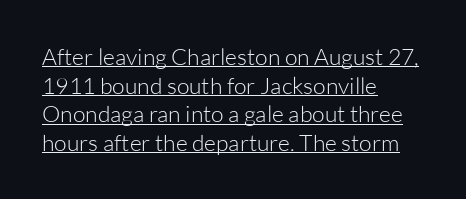
The image shows 23 px text type, upright; set left-aligned, normal line spacing (1.25x), normal letter spacing, underlined.
